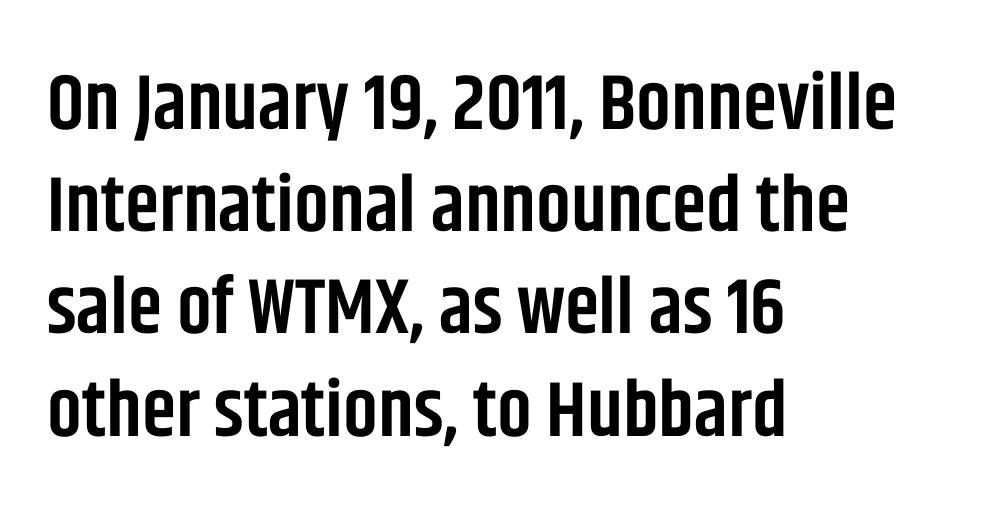
Does the weight exceed regular? Yes, but only to semibold. If you drew a line through each stem, it would be perfectly vertical. The rendering uses natural spacing where letterforms have individual widths. Tracking value appears to be zero — textbook default spacing. Evenly set lines give the paragraph a standard silhouette. Every row of glyphs begins at an identical x-position on the left.
